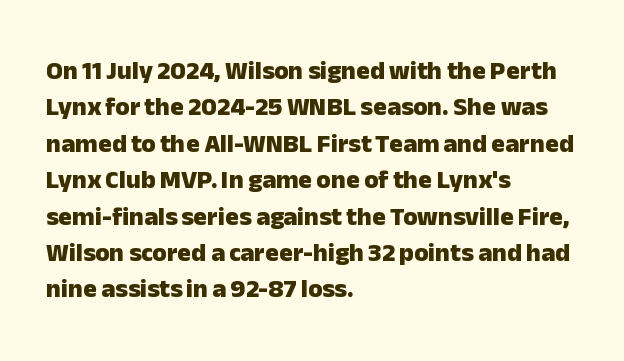
The image shows 26 px bold type, upright; set left-aligned, normal line spacing (1.4x), normal letter spacing, not underlined.
